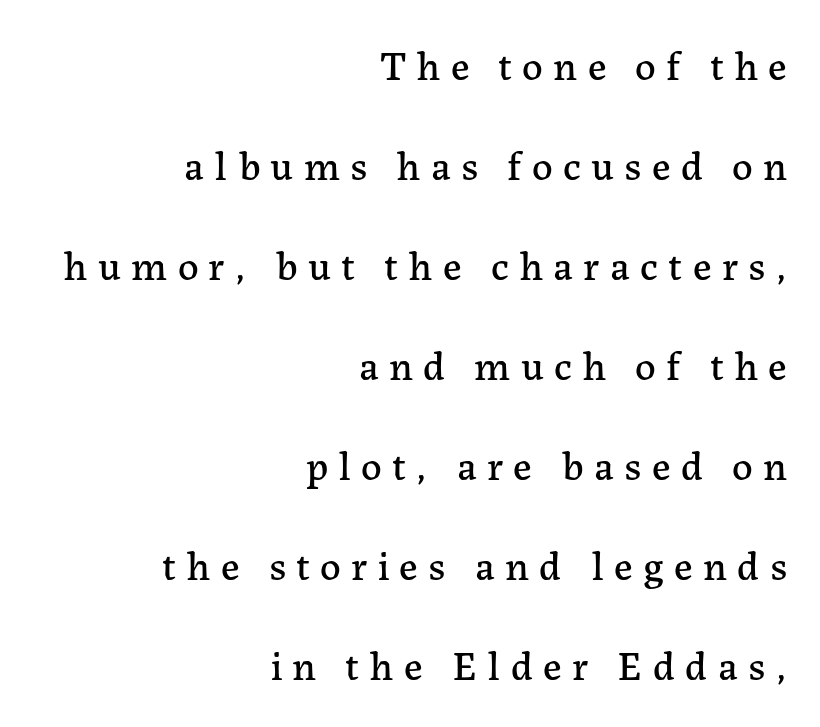
{"serif": "yes", "italic": "no", "width": "normal", "stroke_contrast": "low", "x_height": "medium", "monospaced": "no", "underline": "no", "align": "right", "line_spacing": "loose", "line_spacing_ratio": 2.44, "letter_spacing": "wide", "letter_spacing_em": 0.25, "glyph_px": 41}
